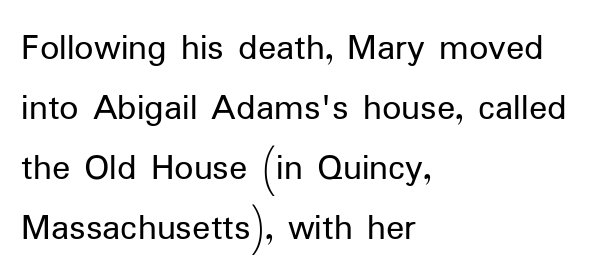
Rows of type keep a routine distance in the vertical direction. The face used here is proportionally spaced, like ordinary book or web type. A roman cut, with each character standing at attention. All the whitespace from short lines collects on the right.
